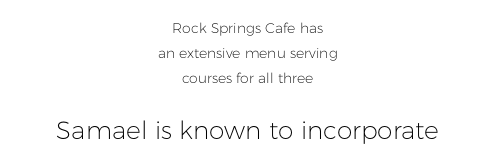
Q: Is the text bold? A: No.
Q: Is the text italic (slanted)? A: No, it is upright.
Q: Is the text underlined? A: No.
Q: How is the paragraph aligned? A: Centered.
Q: Is the spacing between letters normal or unusually wide? A: Normal.
Q: Which block of text is set in a larger size, the first (top) or the second (bottom)? A: The second (bottom) one.
